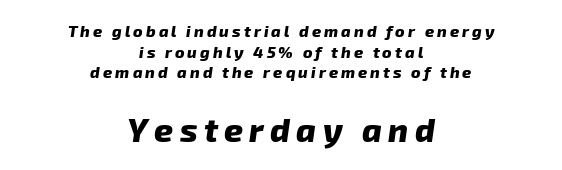
Q: Is the text bold? A: Yes.
Q: Is the typeface a serif or a sans-serif typeface? A: Sans-serif.
Q: Is the text underlined? A: No.
Q: How is the paragraph aligned? A: Centered.
Q: Is the spacing between lines tight, normal or loose? A: Normal.
Q: Which block of text is set in a larger size, the first (top) or the second (bottom)? A: The second (bottom) one.
Q: Width (condensed, normal, or wide)? A: Normal.
Q: Stroke contrast? A: Low.
Q: x-height? A: Medium.
Q: Monospaced? A: No.
